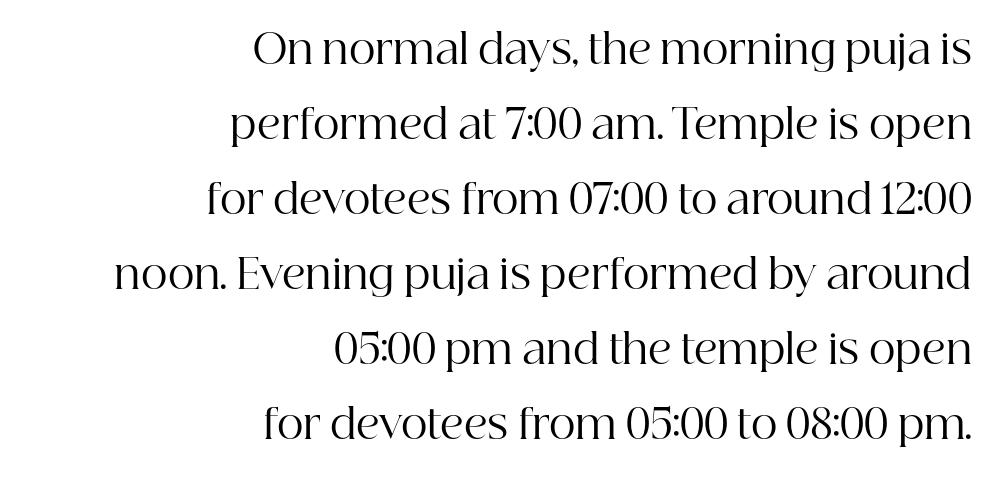
The image shows 41 px regular-weight serif type, upright; set right-aligned, line spacing 1.83x, normal letter spacing, not underlined; high stroke contrast and a medium x-height.
